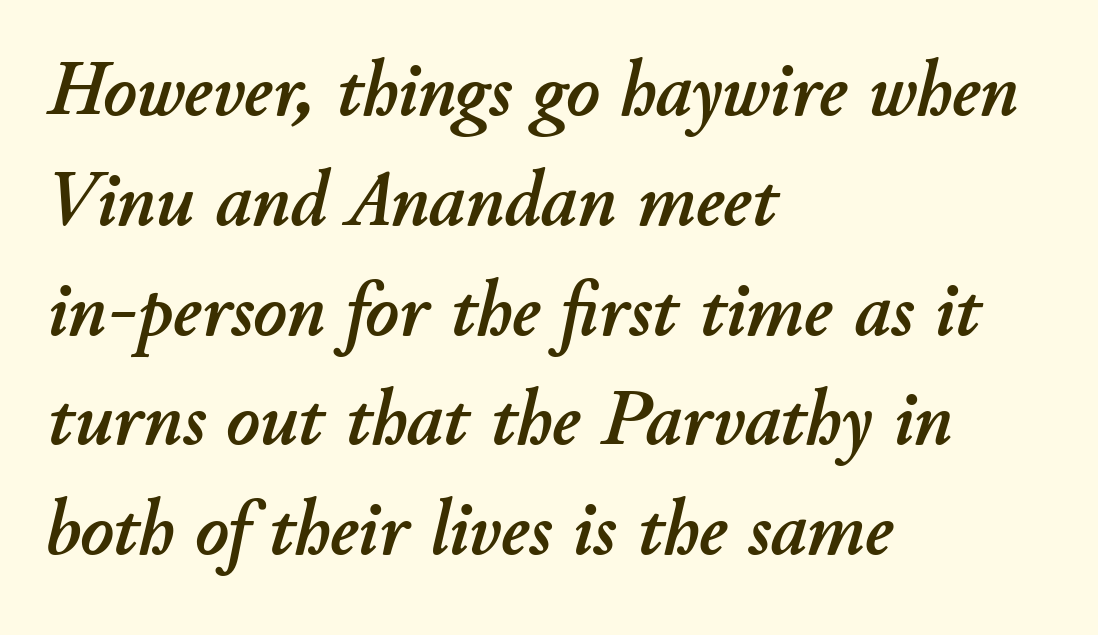
Q: Is the text italic (slanted)? A: Yes, it leans right by about 11 degrees.
Q: Is the text underlined? A: No.
Q: How is the paragraph aligned? A: Left-aligned.
Q: Is the spacing between letters normal or unusually wide? A: Normal.
Q: Is the spacing between lines tight, normal or loose? A: Normal.
Q: Width (condensed, normal, or wide)? A: Normal.
Q: Stroke contrast? A: Low.
Q: x-height? A: Small.
Q: Monospaced? A: No.
